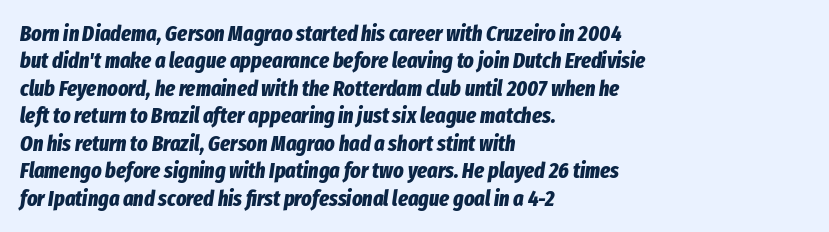
{"italic": "yes", "lean": "right", "slant_degrees": 8, "bold": "yes", "underline": "no", "align": "left", "line_spacing": "normal", "line_spacing_ratio": 1.25, "letter_spacing": "normal", "letter_spacing_em": 0.0, "glyph_px": 22}
